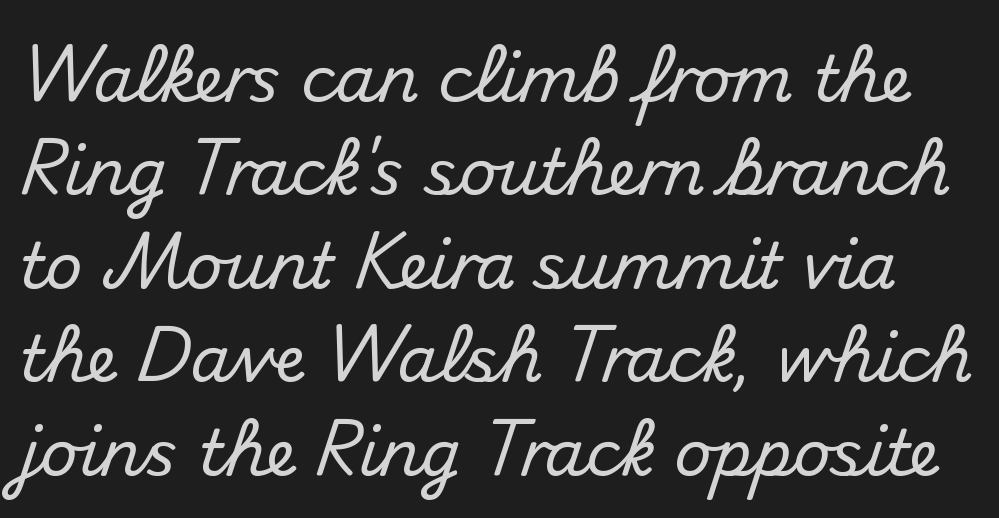
This block has exactly the height ordinary leading produces. The passage shown is not underscored anywhere. Letter spacing: default. Character widths vary here, with narrow letters taking less room than wide ones. The type family on display is of the sans-serif kind.
